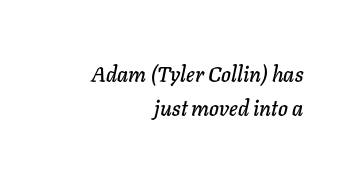
The image shows 21 px text type, italic (leaning right); set right-aligned, normal line spacing (1.6x), normal letter spacing, not underlined.
